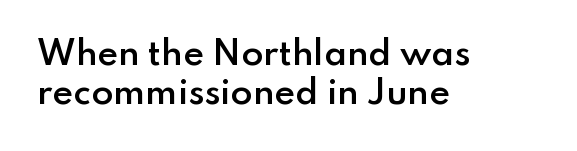
Q: Is the text bold? A: Semi-bold.
Q: Is the text italic (slanted)? A: No, it is upright.
Q: Is the typeface a serif or a sans-serif typeface? A: Sans-serif.
Q: Is the text underlined? A: No.
Q: How is the paragraph aligned? A: Left-aligned.
Q: Is the spacing between letters normal or unusually wide? A: Normal.
Q: Width (condensed, normal, or wide)? A: Normal.
Q: Stroke contrast? A: Low.
Q: x-height? A: Small.
Q: Monospaced? A: No.
